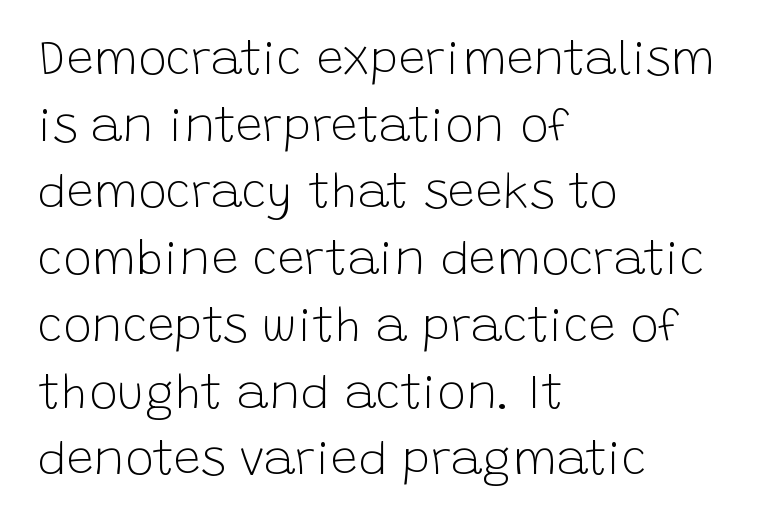
Q: Is the text bold? A: No.
Q: Is the text italic (slanted)? A: No, it is upright.
Q: Is the typeface a serif or a sans-serif typeface? A: Sans-serif.
Q: Is the text underlined? A: No.
Q: How is the paragraph aligned? A: Left-aligned.
Q: Is the spacing between letters normal or unusually wide? A: Normal.
Q: Is the spacing between lines tight, normal or loose? A: Normal.
Q: Width (condensed, normal, or wide)? A: Normal.
Q: Stroke contrast? A: Low.
Q: x-height? A: Large.
Q: Monospaced? A: No.
